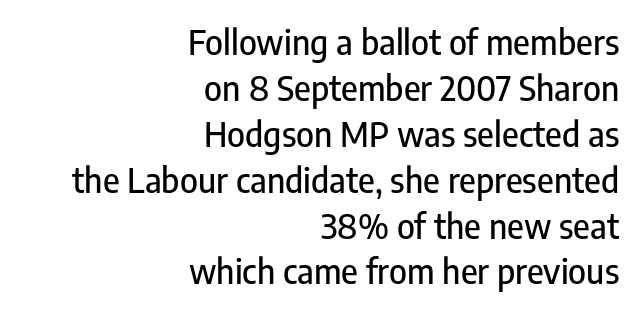
Q: Is the text italic (slanted)? A: No, it is upright.
Q: Is the typeface a serif or a sans-serif typeface? A: Sans-serif.
Q: Is the text underlined? A: No.
Q: How is the paragraph aligned? A: Right-aligned.
Q: Is the spacing between letters normal or unusually wide? A: Normal.
Q: Is the spacing between lines tight, normal or loose? A: Normal.
Q: Width (condensed, normal, or wide)? A: Condensed.
Q: Stroke contrast? A: Low.
Q: x-height? A: Medium.
Q: Monospaced? A: No.
